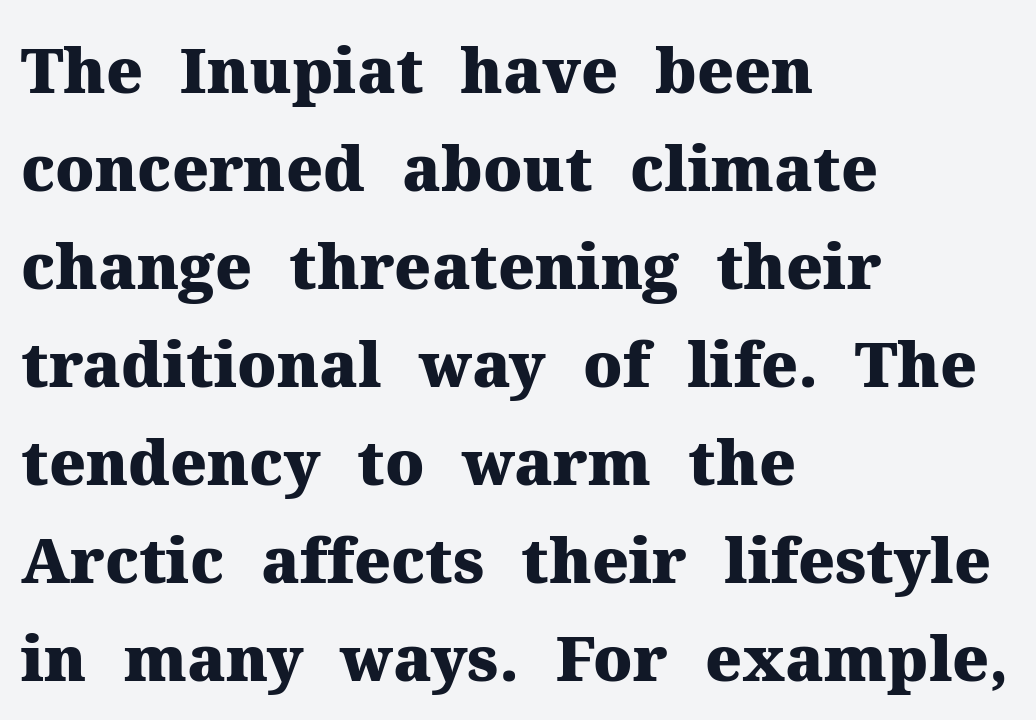
The letters sit at their default tracking, neither squeezed nor spread. The passage shown is typed in a proportional face where columns would drift. Each row of text sits above clean, open space. Typographically, this falls in the serif category. The text block is weighted toward the left margin, trailing off unevenly rightward.
